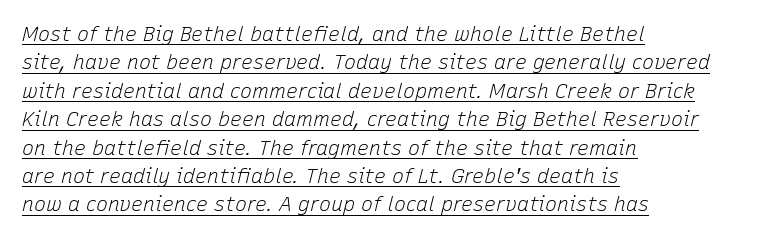
The passage shown stacks its lines at a standard gap. Each line starts at the same left margin while the right side varies. These lines keep a tight, regular rhythm from letter to letter. The string is rendered with underlining switched on.
